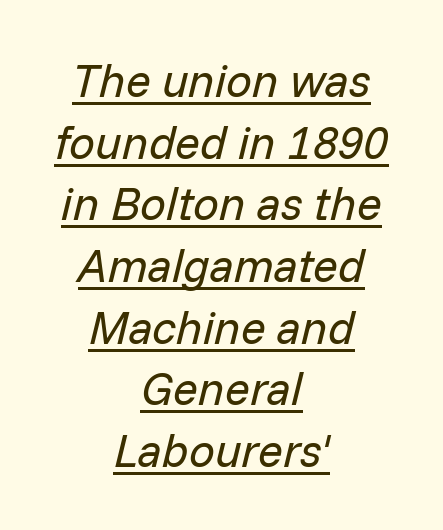
Descenders here cross a horizontal rule under the line. Think of a printed novel: that variable character pitch is what you see here. Weight: not bold — regular or lighter. The setting favours the middle, as headings and verse often do.
